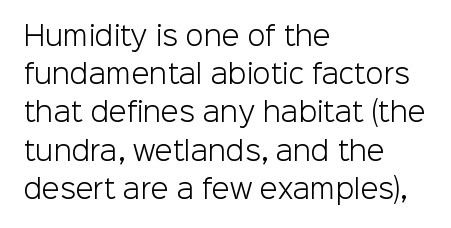
{"italic": "no", "bold": "no", "underline": "no", "align": "left", "line_spacing": "normal", "line_spacing_ratio": 1.47, "letter_spacing": "normal", "letter_spacing_em": 0.0, "glyph_px": 26}
